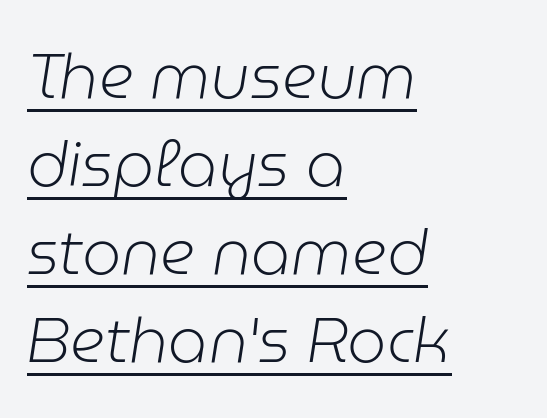
{"italic": "yes", "lean": "right", "slant_degrees": 9, "bold": "no", "weight": "light", "width": "normal", "stroke_contrast": "low", "x_height": "medium", "monospaced": "no", "underline": "yes", "align": "left", "line_spacing": "normal", "line_spacing_ratio": 1.42, "letter_spacing": "normal", "letter_spacing_em": 0.0, "glyph_px": 62}
